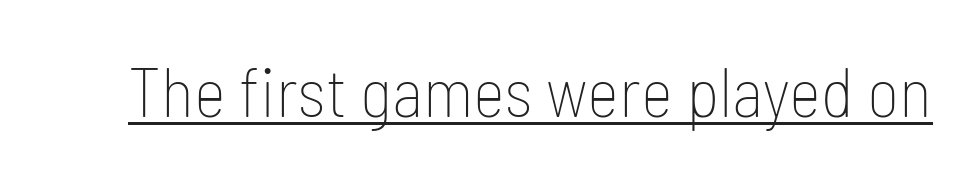
The image shows 69 px thin, condensed sans-serif type, upright; set normal letter spacing, underlined; low stroke contrast and a medium x-height.
